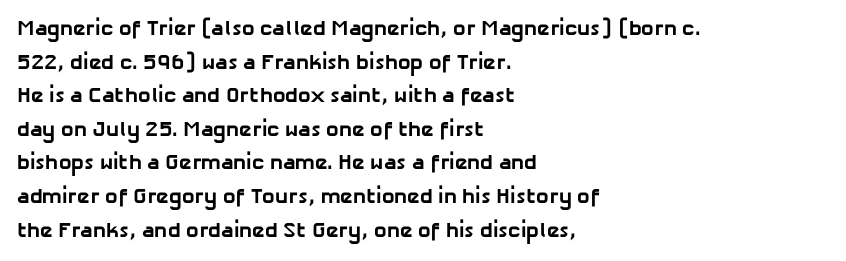
{"bold": "yes", "underline": "no", "align": "left", "line_spacing": "normal", "line_spacing_ratio": 1.6, "letter_spacing": "normal", "letter_spacing_em": 0.0, "glyph_px": 21}
